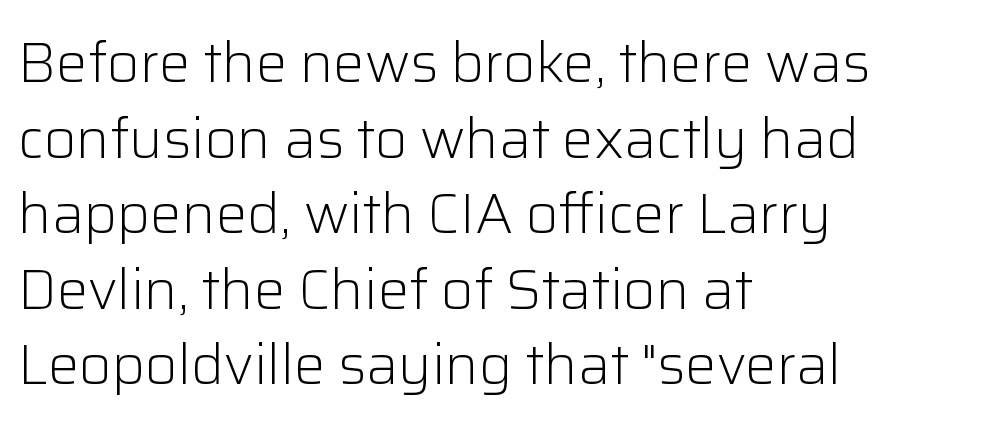
The image shows 56 px light sans-serif type, upright; set left-aligned, normal line spacing (1.35x), normal letter spacing, not underlined; low stroke contrast and a medium x-height.
